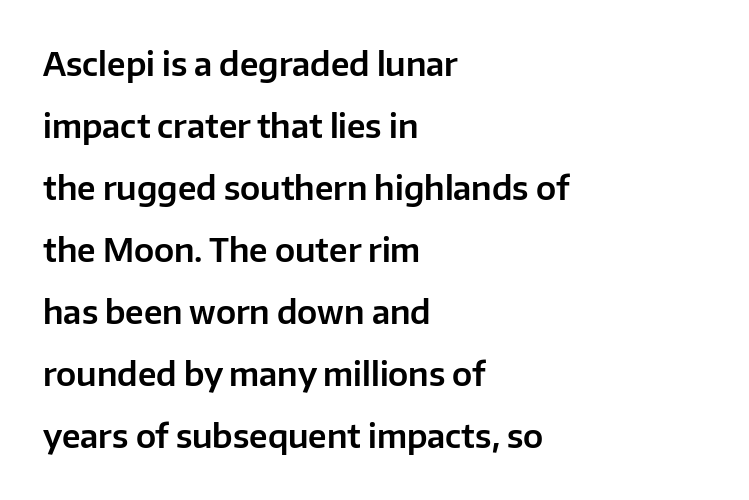
Q: Is the text italic (slanted)? A: No, it is upright.
Q: Is the typeface a serif or a sans-serif typeface? A: Sans-serif.
Q: Is the text underlined? A: No.
Q: How is the paragraph aligned? A: Left-aligned.
Q: Is the spacing between letters normal or unusually wide? A: Normal.
Q: Is the spacing between lines tight, normal or loose? A: Loose.
Q: Width (condensed, normal, or wide)? A: Normal.
Q: Stroke contrast? A: Low.
Q: x-height? A: Medium.
Q: Monospaced? A: No.
